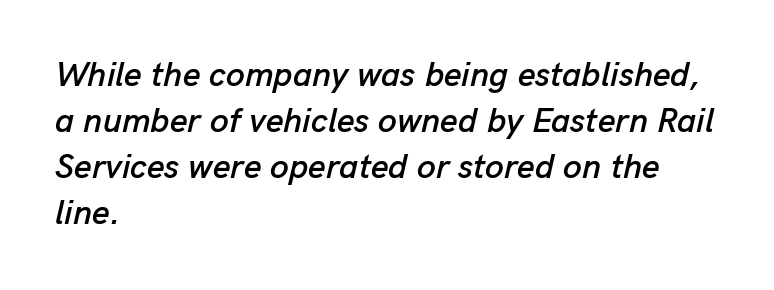
The image shows 34 px text type, italic (leaning right); set left-aligned, normal line spacing (1.35x), normal letter spacing, not underlined; low stroke contrast and a medium x-height.
